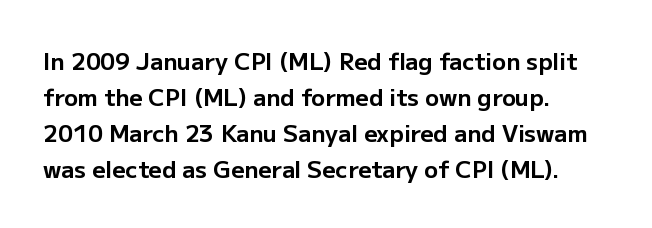
Q: Is the text bold? A: Yes.
Q: Is the text italic (slanted)? A: No, it is upright.
Q: Is the text underlined? A: No.
Q: How is the paragraph aligned? A: Left-aligned.
Q: Is the spacing between letters normal or unusually wide? A: Normal.
Q: Is the spacing between lines tight, normal or loose? A: Normal.
